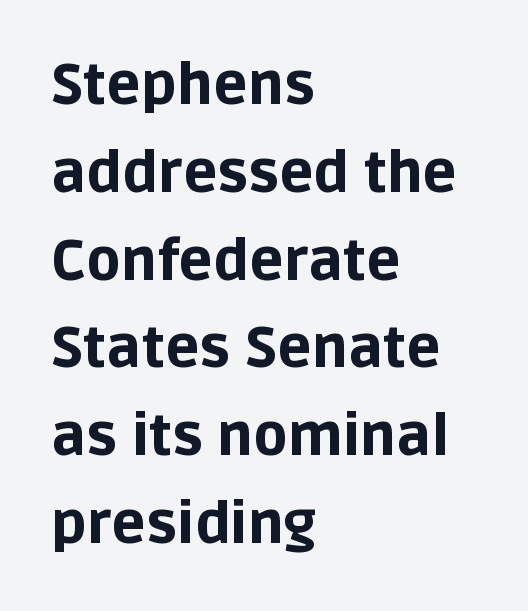
Q: Is the text bold? A: Yes.
Q: Is the text italic (slanted)? A: No, it is upright.
Q: Is the typeface a serif or a sans-serif typeface? A: Sans-serif.
Q: Is the text underlined? A: No.
Q: How is the paragraph aligned? A: Left-aligned.
Q: Is the spacing between letters normal or unusually wide? A: Normal.
Q: Is the spacing between lines tight, normal or loose? A: Normal.
Q: Width (condensed, normal, or wide)? A: Normal.
Q: Stroke contrast? A: Low.
Q: x-height? A: Large.
Q: Monospaced? A: No.
